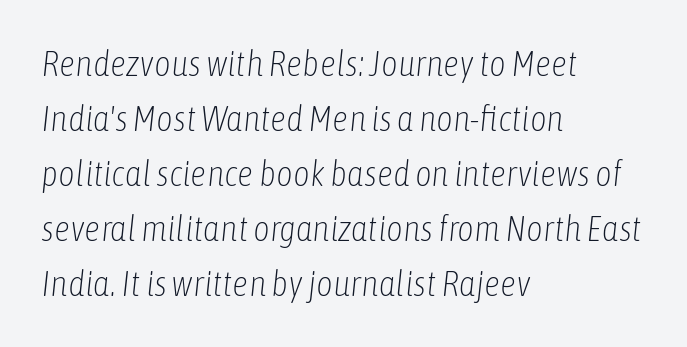
The image shows 36 px light, condensed type, italic (leaning right); set left-aligned, normal line spacing (1.53x), normal letter spacing, not underlined; low stroke contrast and a medium x-height.
